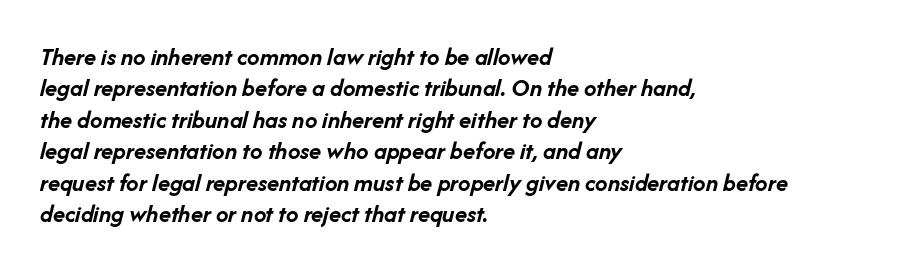
{"italic": "yes", "lean": "right", "slant_degrees": 14, "bold": "yes", "underline": "no", "align": "left", "line_spacing": "normal", "line_spacing_ratio": 1.26, "letter_spacing": "normal", "letter_spacing_em": 0.0, "glyph_px": 25}
